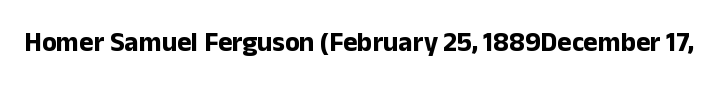
Q: Is the text bold? A: Yes.
Q: Is the text italic (slanted)? A: No, it is upright.
Q: Is the text underlined? A: No.
Q: Is the spacing between letters normal or unusually wide? A: Normal.
